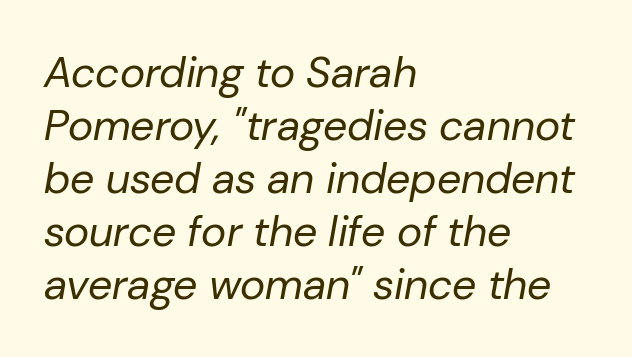
{"italic": "yes", "lean": "right", "slant_degrees": 10, "bold": "no", "weight": "regular", "width": "normal", "stroke_contrast": "low", "x_height": "medium", "monospaced": "no", "underline": "no", "align": "left", "line_spacing_ratio": 1.23, "letter_spacing": "normal", "letter_spacing_em": 0.0, "glyph_px": 43}
